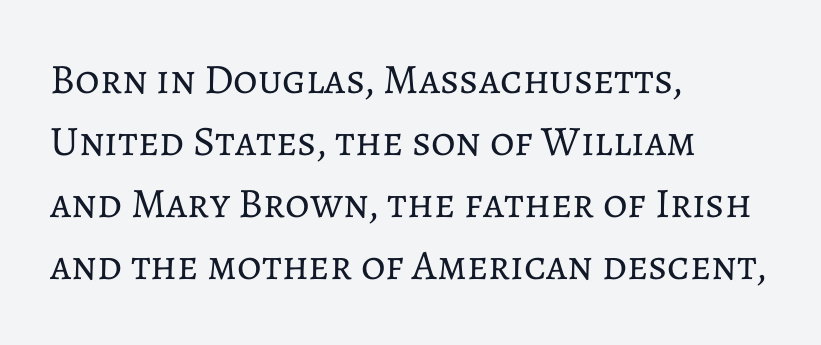
The image shows 42 px regular-weight type, upright; set left-aligned, normal line spacing (1.48x), normal letter spacing, not underlined; low stroke contrast and a medium x-height.
